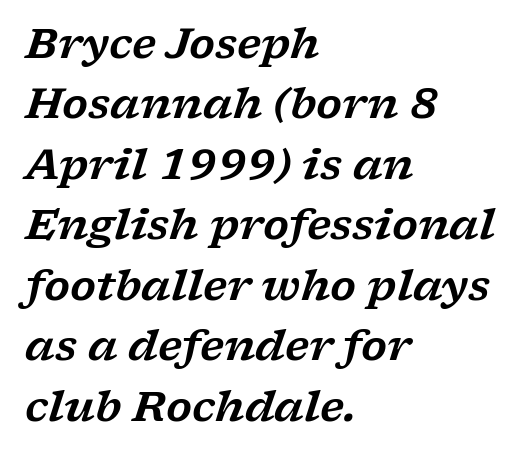
What's the leading like? Ordinary, nothing unusual. You can tell from the footed stems that serif type was used. It's the slanting kind of type. Compared with a centered layout, this one pins lines to the left instead. Unmarked baselines from the first word to the last. Do the characters align in a grid? No, the font is proportional.
